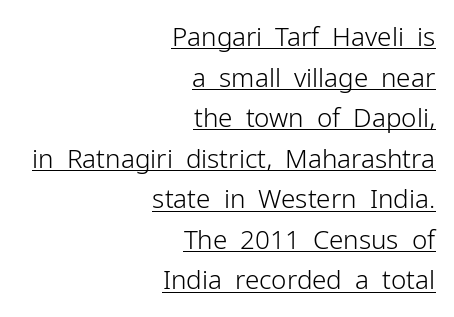
Q: Is the text bold? A: No.
Q: Is the text italic (slanted)? A: No, it is upright.
Q: Is the text underlined? A: Yes.
Q: How is the paragraph aligned? A: Right-aligned.
Q: Is the spacing between letters normal or unusually wide? A: Normal.
Q: Is the spacing between lines tight, normal or loose? A: Normal.
